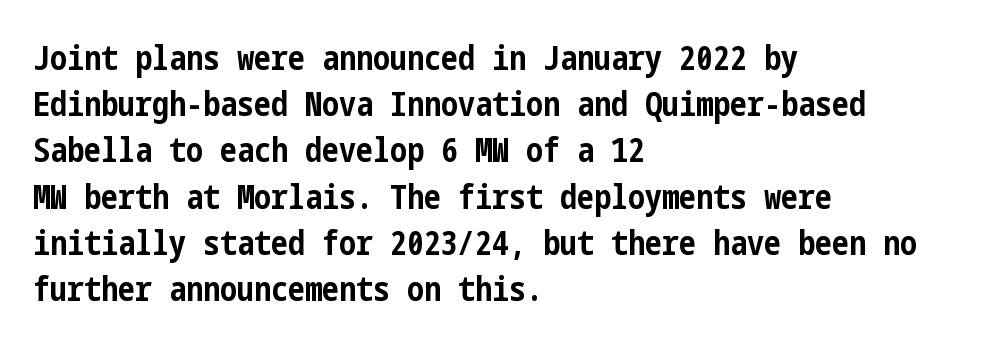
Q: Is the text bold? A: Yes.
Q: Is the text italic (slanted)? A: No, it is upright.
Q: Is the typeface a serif or a sans-serif typeface? A: Sans-serif.
Q: Is the text underlined? A: No.
Q: How is the paragraph aligned? A: Left-aligned.
Q: Is the spacing between letters normal or unusually wide? A: Normal.
Q: Is the spacing between lines tight, normal or loose? A: Normal.
Q: Width (condensed, normal, or wide)? A: Condensed.
Q: Stroke contrast? A: Low.
Q: x-height? A: Medium.
